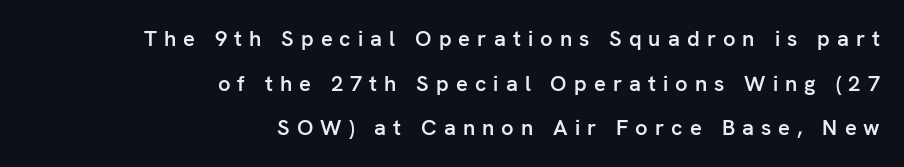
This rendering uses right alignment, leaving the left contour irregular. Airy leading. Each word looks stretched out because of the extra space between its letters. Each row of text sits above clean, open space.
